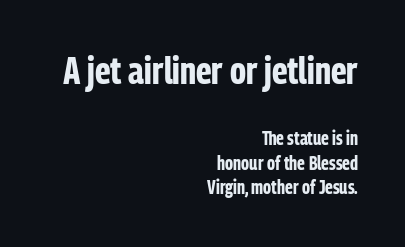
Q: Is the text bold? A: Yes.
Q: Is the text italic (slanted)? A: No, it is upright.
Q: Is the typeface a serif or a sans-serif typeface? A: Sans-serif.
Q: Is the text underlined? A: No.
Q: How is the paragraph aligned? A: Right-aligned.
Q: Is the spacing between letters normal or unusually wide? A: Normal.
Q: Is the spacing between lines tight, normal or loose? A: Normal.
Q: Which block of text is set in a larger size, the first (top) or the second (bottom)? A: The first (top) one.
Q: Width (condensed, normal, or wide)? A: Condensed.
Q: Stroke contrast? A: Low.
Q: x-height? A: Medium.
Q: Monospaced? A: No.
